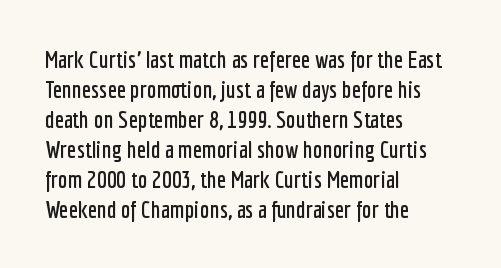
The lines in this sample share a left origin and differ only in where they stop. Tracking here is standard; glyphs follow each other at the usual distance. How would I describe the line gaps? Plain and ordinary. You can tell it's not italic because the verticals are truly vertical.
